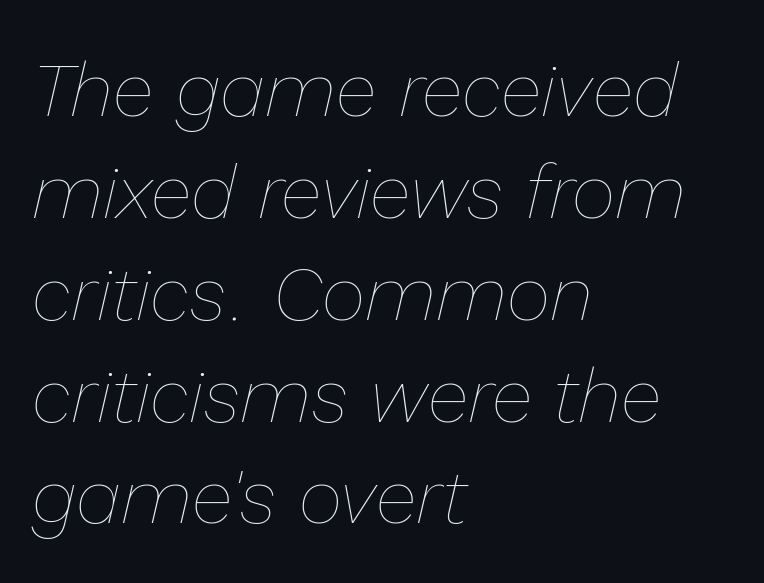
The image shows 76 px thin type, italic (leaning right); set left-aligned, normal line spacing (1.34x), normal letter spacing, not underlined; low stroke contrast and a medium x-height.
